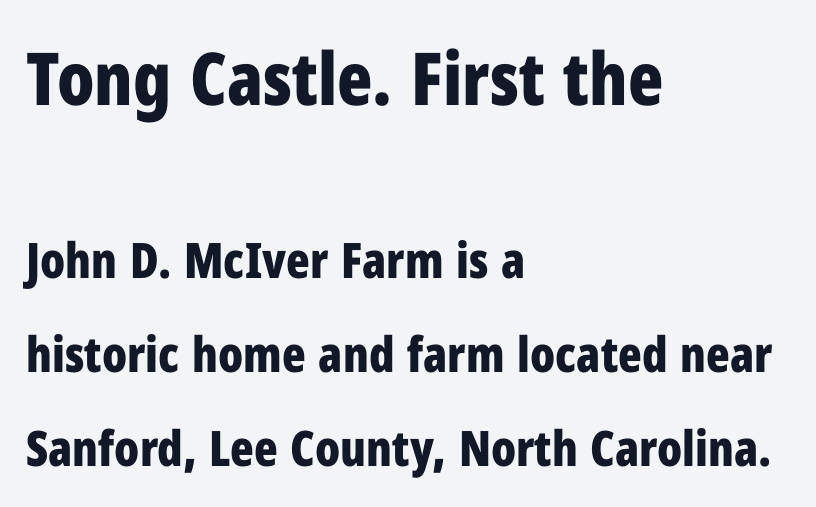
Q: Is the text bold? A: Yes.
Q: Is the text italic (slanted)? A: No, it is upright.
Q: Is the typeface a serif or a sans-serif typeface? A: Sans-serif.
Q: Is the text underlined? A: No.
Q: How is the paragraph aligned? A: Left-aligned.
Q: Is the spacing between letters normal or unusually wide? A: Normal.
Q: Is the spacing between lines tight, normal or loose? A: Loose.
Q: Which block of text is set in a larger size, the first (top) or the second (bottom)? A: The first (top) one.
Q: Width (condensed, normal, or wide)? A: Condensed.
Q: Stroke contrast? A: Low.
Q: x-height? A: Medium.
Q: Monospaced? A: No.
